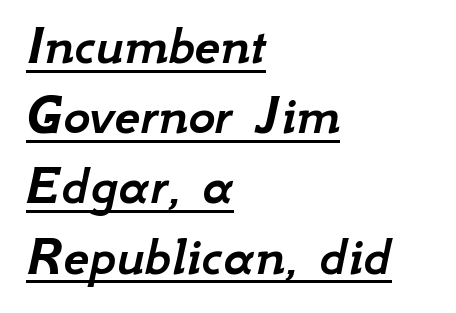
Q: Is the text italic (slanted)? A: Yes, it leans right by about 12 degrees.
Q: Is the text underlined? A: Yes.
Q: How is the paragraph aligned? A: Left-aligned.
Q: Is the spacing between letters normal or unusually wide? A: Normal.
Q: Width (condensed, normal, or wide)? A: Normal.
Q: Stroke contrast? A: Low.
Q: x-height? A: Small.
Q: Monospaced? A: No.
